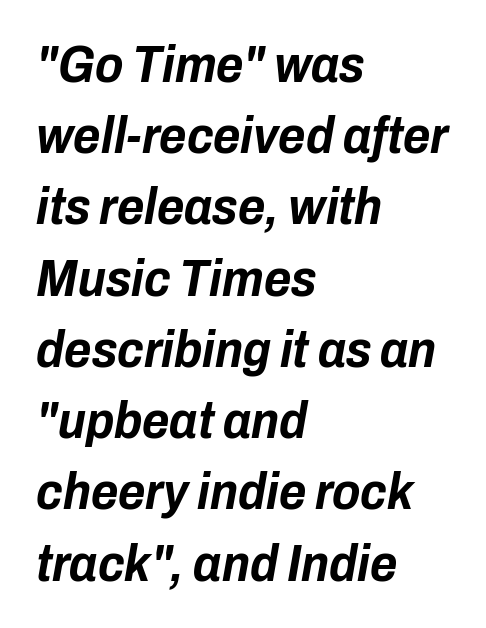
Q: Is the text bold? A: Yes.
Q: Is the text italic (slanted)? A: Yes, it leans right by about 10 degrees.
Q: Is the text underlined? A: No.
Q: How is the paragraph aligned? A: Left-aligned.
Q: Is the spacing between letters normal or unusually wide? A: Normal.
Q: Is the spacing between lines tight, normal or loose? A: Normal.
Q: Width (condensed, normal, or wide)? A: Condensed.
Q: Stroke contrast? A: Low.
Q: x-height? A: Medium.
Q: Monospaced? A: No.
